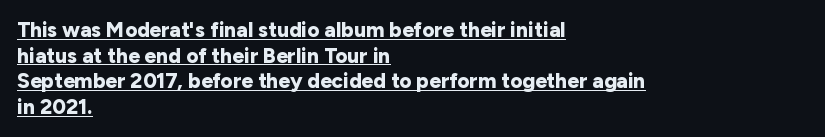
Q: Is the text bold? A: Yes.
Q: Is the text italic (slanted)? A: No, it is upright.
Q: Is the text underlined? A: Yes.
Q: How is the paragraph aligned? A: Left-aligned.
Q: Is the spacing between letters normal or unusually wide? A: Normal.
